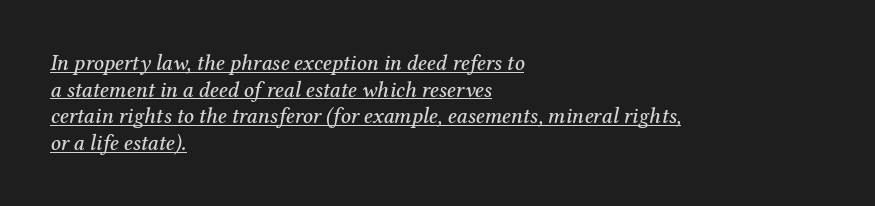
Descenders here cross a horizontal rule under the line. Look at the tracking — it's just the regular setting, nothing added. The rag falls on the right side of this text block. These lines were composed using italics.
